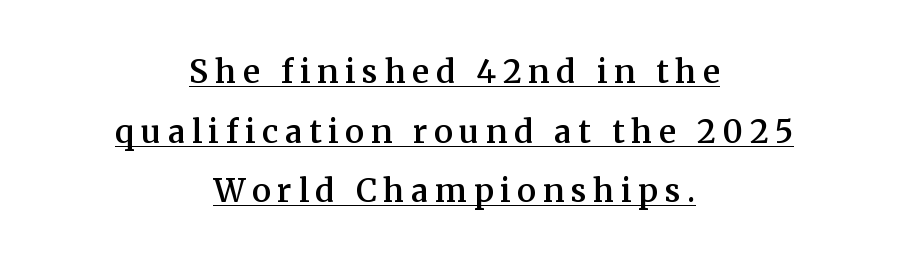
The passage shown is semibold, sitting just below true bold. Note the varied advance widths — an 'i' is clearly narrower than an 'm'. Old-style or modern, the face here clearly has serifs. Notice how a bar underscores the lettering throughout. Which margin do the lines hug? Neither — every line sits in the middle. The letterforms stand isolated, each surrounded by extra space.
